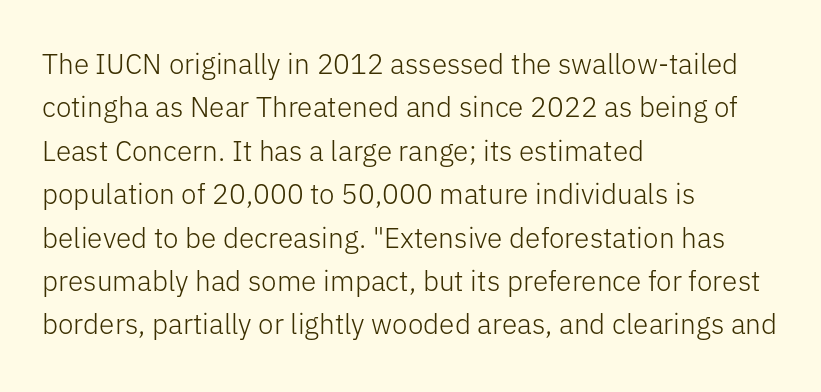
Students, observe: this is what conventionally led text looks like. These lines keep a tight, regular rhythm from letter to letter. The passage shown is typed in a proportional face where columns would drift. A clean baseline with only descenders dipping below it.
